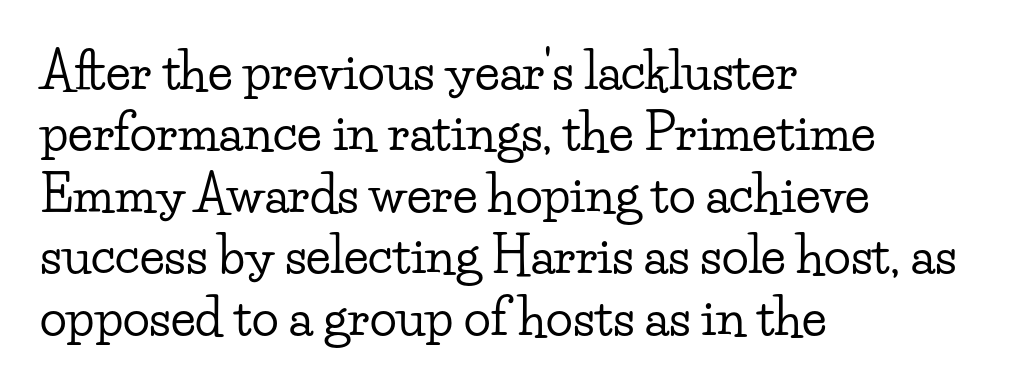
{"serif": "yes", "italic": "no", "width": "wide", "stroke_contrast": "low", "x_height": "small", "monospaced": "no", "underline": "no", "align": "left", "line_spacing_ratio": 1.23, "letter_spacing": "normal", "letter_spacing_em": 0.0, "glyph_px": 50}
